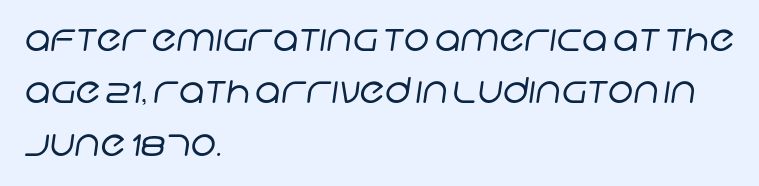
{"serif": "no", "bold": "no", "weight": "regular", "width": "normal", "stroke_contrast": "low", "x_height": "large", "monospaced": "no", "underline": "no", "align": "left", "line_spacing": "normal", "line_spacing_ratio": 1.5, "letter_spacing": "normal", "letter_spacing_em": 0.0, "glyph_px": 35}
